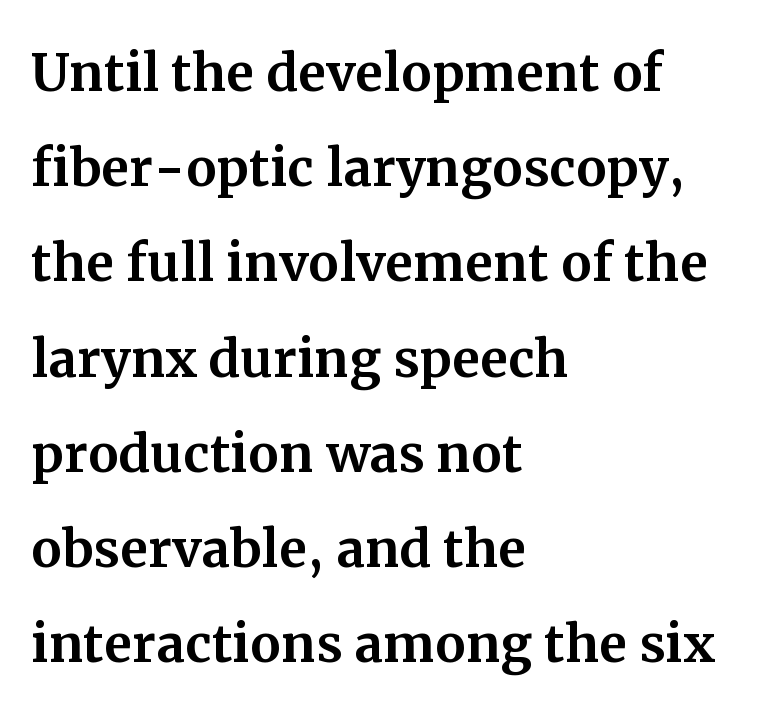
Q: Is the text italic (slanted)? A: No, it is upright.
Q: Is the typeface a serif or a sans-serif typeface? A: Serif.
Q: Is the text underlined? A: No.
Q: How is the paragraph aligned? A: Left-aligned.
Q: Is the spacing between letters normal or unusually wide? A: Normal.
Q: Is the spacing between lines tight, normal or loose? A: Normal.
Q: Width (condensed, normal, or wide)? A: Normal.
Q: Stroke contrast? A: Medium.
Q: x-height? A: Medium.
Q: Monospaced? A: No.
